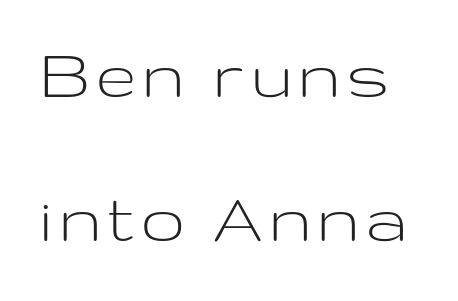
Q: Is the text bold? A: No.
Q: Is the text italic (slanted)? A: No, it is upright.
Q: Is the typeface a serif or a sans-serif typeface? A: Sans-serif.
Q: Is the text underlined? A: No.
Q: Is the spacing between lines tight, normal or loose? A: Loose.
Q: Width (condensed, normal, or wide)? A: Wide.
Q: Stroke contrast? A: Low.
Q: x-height? A: Medium.
Q: Monospaced? A: No.
